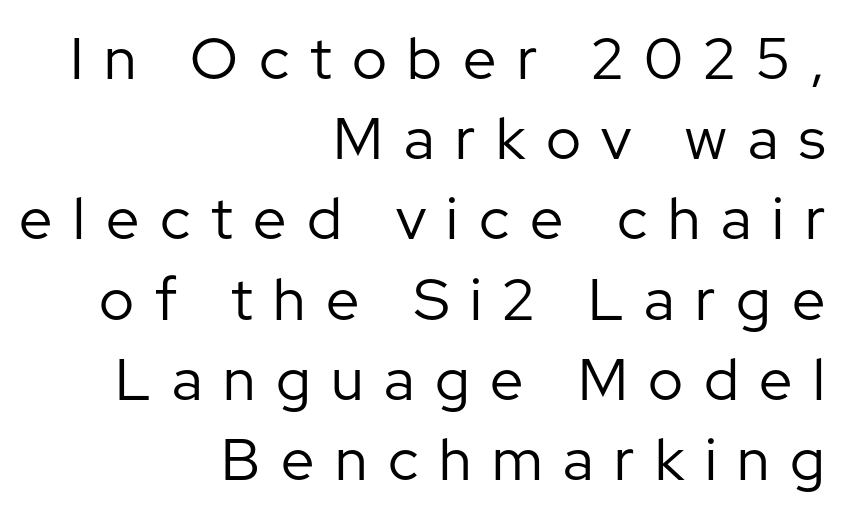
Q: Is the text bold? A: No.
Q: Is the text italic (slanted)? A: No, it is upright.
Q: Is the typeface a serif or a sans-serif typeface? A: Sans-serif.
Q: Is the text underlined? A: No.
Q: How is the paragraph aligned? A: Right-aligned.
Q: Is the spacing between letters normal or unusually wide? A: Unusually wide.
Q: Is the spacing between lines tight, normal or loose? A: Normal.
Q: Width (condensed, normal, or wide)? A: Normal.
Q: Stroke contrast? A: Low.
Q: x-height? A: Medium.
Q: Monospaced? A: No.
